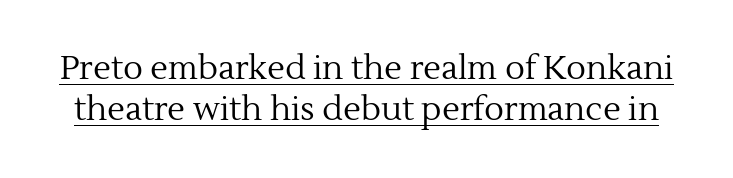
Q: Is the text bold? A: No.
Q: Is the text italic (slanted)? A: No, it is upright.
Q: Is the typeface a serif or a sans-serif typeface? A: Serif.
Q: Is the text underlined? A: Yes.
Q: Is the spacing between letters normal or unusually wide? A: Normal.
Q: Width (condensed, normal, or wide)? A: Normal.
Q: x-height? A: Medium.
Q: Monospaced? A: No.
